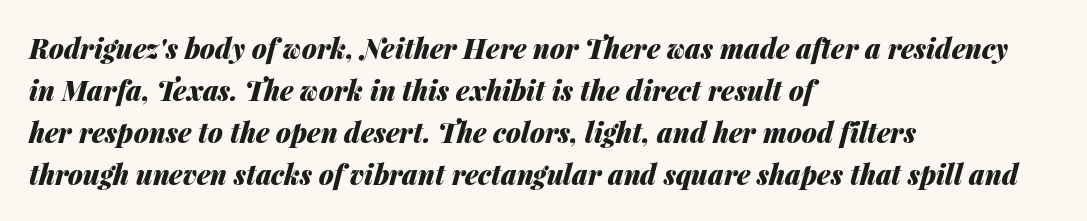
The image shows 27 px bold type, italic (leaning right); set left-aligned, normal line spacing (1.55x), normal letter spacing, not underlined.
